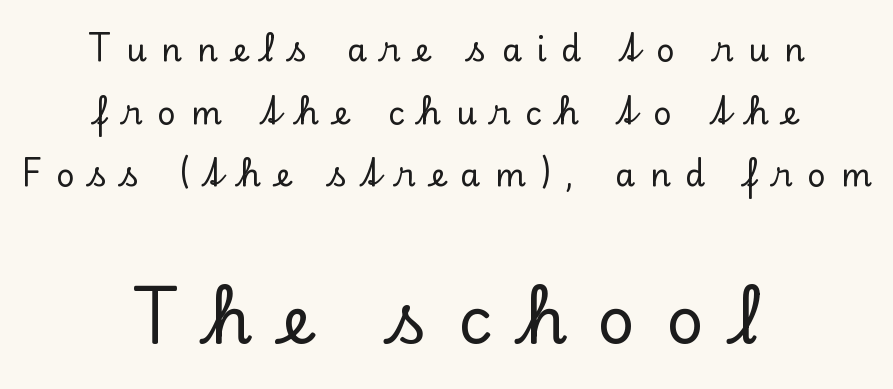
The image shows 65 px text type, upright; set centered, loose line spacing (1.96x), unusually wide letter spacing (+0.47 em), not underlined; the second (bottom) block is 2.03x larger; low stroke contrast and a small x-height.
